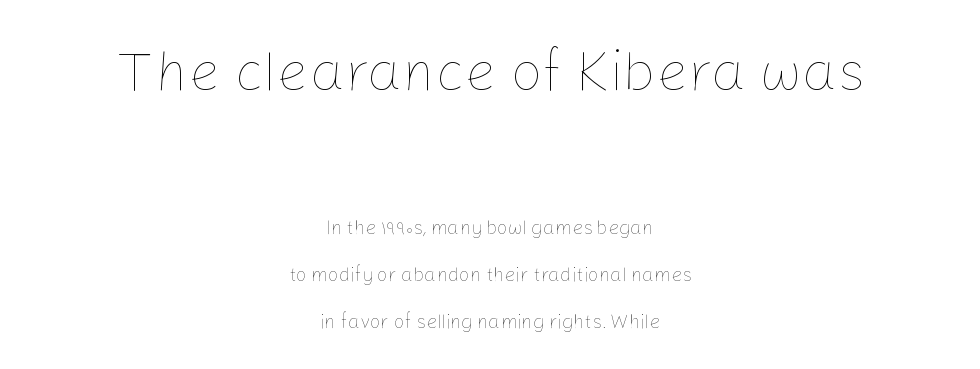
Posture: straight, roman, zero tilt. Here the designer chose a conventional face with non-uniform glyph widths. Size contrast runs from large at the top to small at the bottom. Letters have the restrained weight of plain body copy at most.
